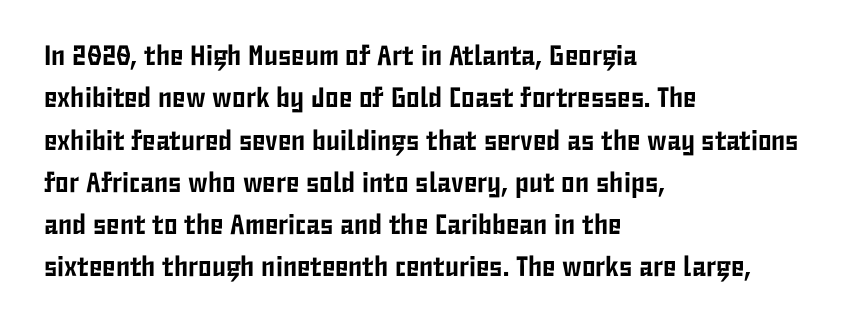
These lines are composed in type without serifs. The paragraph shown leans on its left margin. This rendering features lettering with no underline. A typesetter would call this proportional, since set widths differ per character. Baseline-to-baseline distance is the conventional proportion of letter height.
